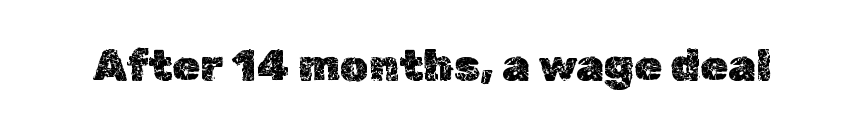
Default kerning and tracking; the words read as compact shapes. The passage shown is typed in a proportional face where columns would drift. This rendering features lettering with no underline. The typography opts for an upright posture over an oblique one.
